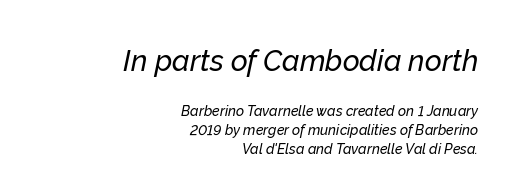
Q: Is the text italic (slanted)? A: Yes, it leans right by about 12 degrees.
Q: Is the text underlined? A: No.
Q: How is the paragraph aligned? A: Right-aligned.
Q: Is the spacing between letters normal or unusually wide? A: Normal.
Q: Is the spacing between lines tight, normal or loose? A: Normal.
Q: Which block of text is set in a larger size, the first (top) or the second (bottom)? A: The first (top) one.
Q: Width (condensed, normal, or wide)? A: Normal.
Q: Stroke contrast? A: Low.
Q: x-height? A: Medium.
Q: Monospaced? A: No.
